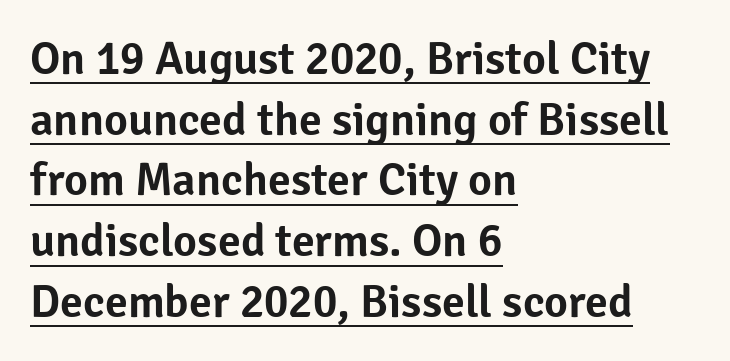
{"serif": "no", "italic": "no", "width": "normal", "stroke_contrast": "low", "x_height": "medium", "monospaced": "no", "underline": "yes", "align": "left", "line_spacing": "normal", "line_spacing_ratio": 1.32, "letter_spacing": "normal", "letter_spacing_em": 0.0, "glyph_px": 46}
